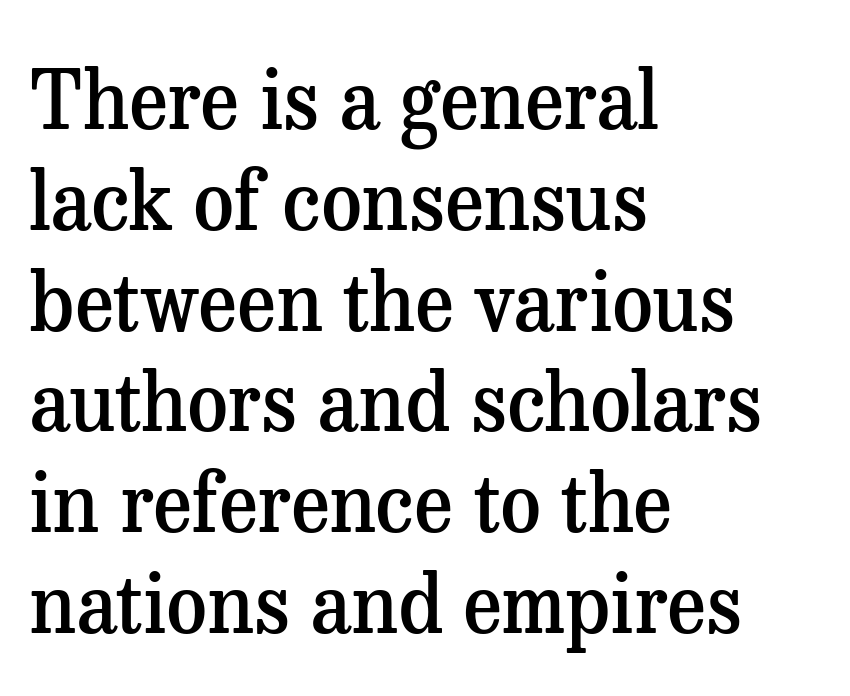
The image shows 80 px semibold serif type, upright; set left-aligned, normal line spacing (1.26x), normal letter spacing, not underlined; medium stroke contrast and a medium x-height.
